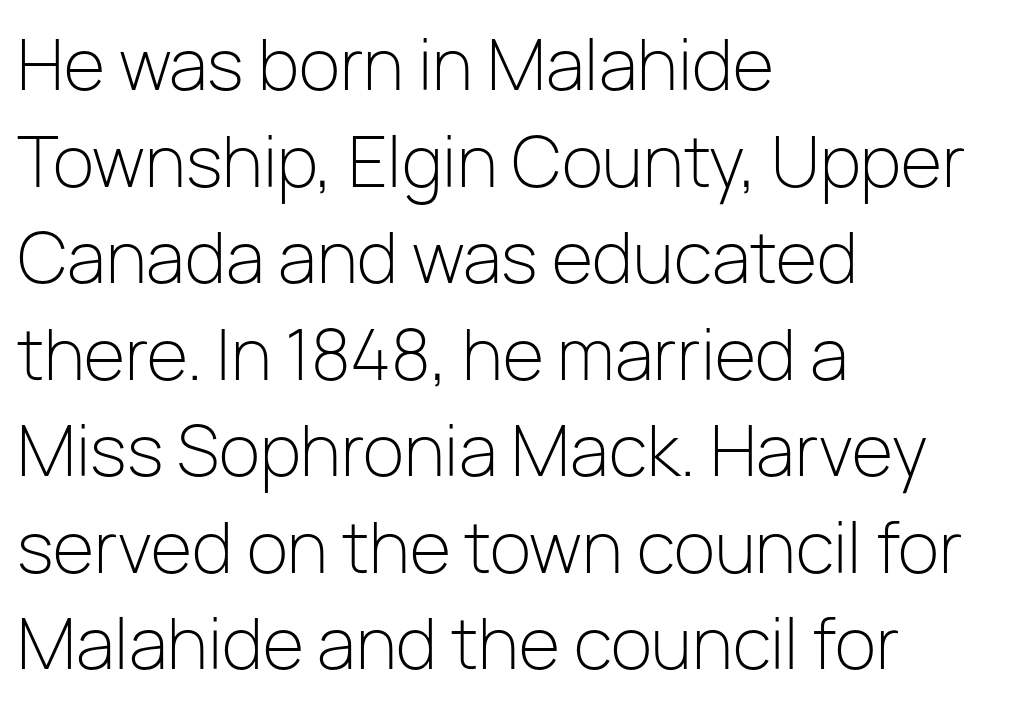
The image shows 68 px light sans-serif type, upright; set left-aligned, normal line spacing (1.42x), normal letter spacing, not underlined; low stroke contrast and a medium x-height.
